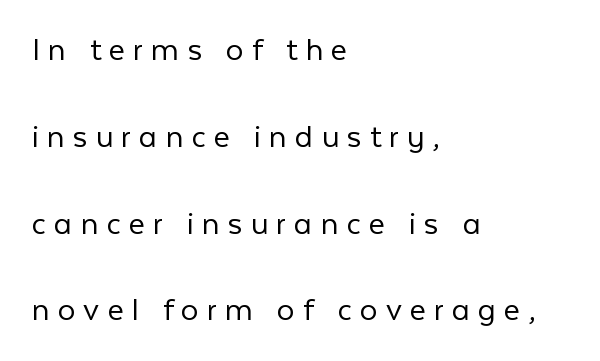
Q: Is the text bold? A: No.
Q: Is the text italic (slanted)? A: No, it is upright.
Q: Is the typeface a serif or a sans-serif typeface? A: Sans-serif.
Q: Is the text underlined? A: No.
Q: How is the paragraph aligned? A: Left-aligned.
Q: Is the spacing between letters normal or unusually wide? A: Unusually wide.
Q: Is the spacing between lines tight, normal or loose? A: Loose.
Q: Width (condensed, normal, or wide)? A: Normal.
Q: Stroke contrast? A: Low.
Q: x-height? A: Medium.
Q: Monospaced? A: No.
